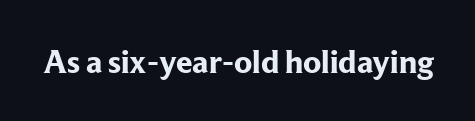
{"serif": "yes", "italic": "no", "bold": "yes", "weight": "bold", "width": "normal", "stroke_contrast": "low", "x_height": "medium", "monospaced": "no", "underline": "no", "letter_spacing": "normal", "letter_spacing_em": 0.0, "glyph_px": 33}
